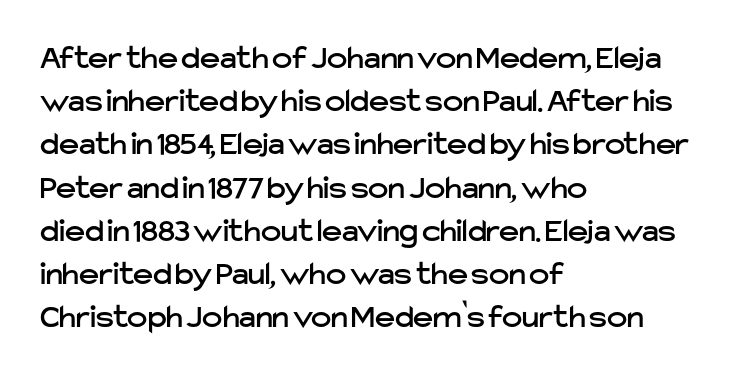
Q: Is the text italic (slanted)? A: No, it is upright.
Q: Is the typeface a serif or a sans-serif typeface? A: Sans-serif.
Q: Is the text underlined? A: No.
Q: How is the paragraph aligned? A: Left-aligned.
Q: Is the spacing between letters normal or unusually wide? A: Normal.
Q: Is the spacing between lines tight, normal or loose? A: Normal.
Q: Width (condensed, normal, or wide)? A: Normal.
Q: Stroke contrast? A: Low.
Q: x-height? A: Medium.
Q: Monospaced? A: No.
